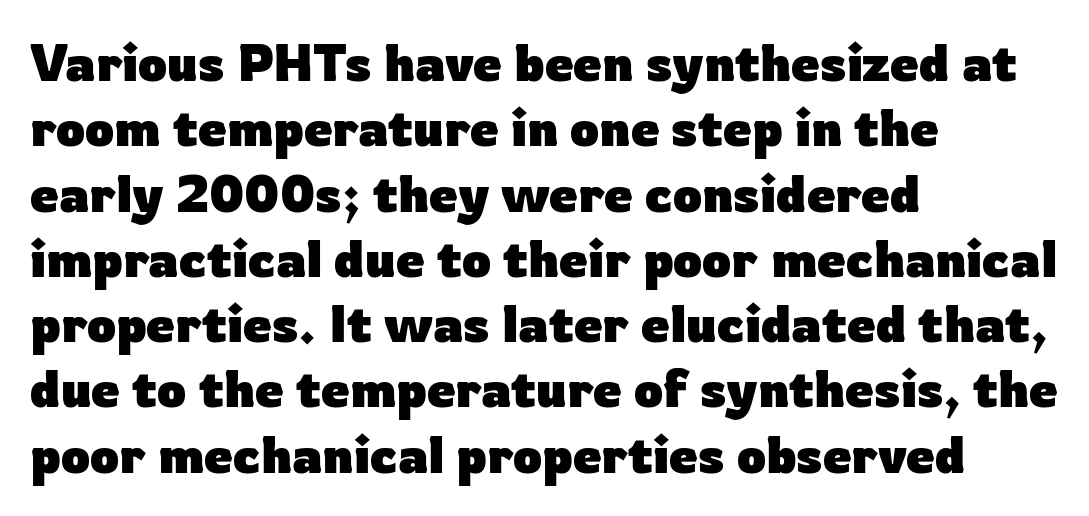
The strip under each line holds only bare page. The setting favours the left margin, as ordinary paragraphs usually do. Is there much room between lines? A standard amount, neither cramped nor airy. Nothing sits at the stroke ends, so this counts as sans-serif.
